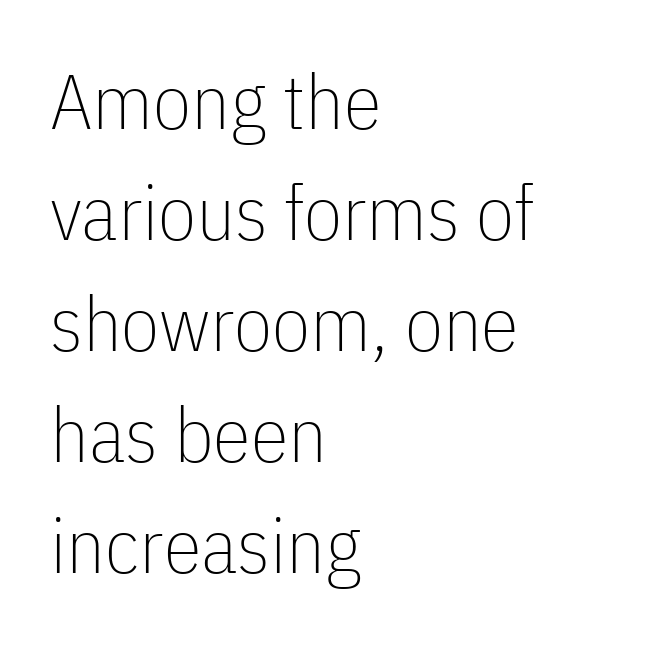
Layout note: lines flush left. This is roman type, the default non-slanted kind. The passage shown has conventional tracking throughout. The letters advance in unequal steps, a hallmark of proportional type.
